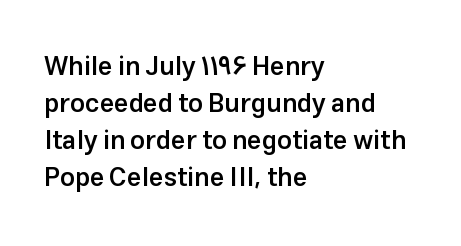
Q: Is the text bold? A: Semi-bold.
Q: Is the text italic (slanted)? A: No, it is upright.
Q: Is the text underlined? A: No.
Q: How is the paragraph aligned? A: Left-aligned.
Q: Is the spacing between letters normal or unusually wide? A: Normal.
Q: Is the spacing between lines tight, normal or loose? A: Normal.
